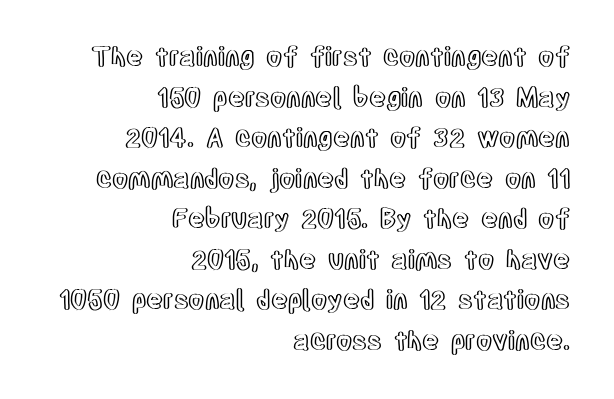
{"italic": "no", "underline": "no", "align": "right", "line_spacing": "normal", "line_spacing_ratio": 1.56, "letter_spacing": "normal", "letter_spacing_em": 0.0, "glyph_px": 26}
